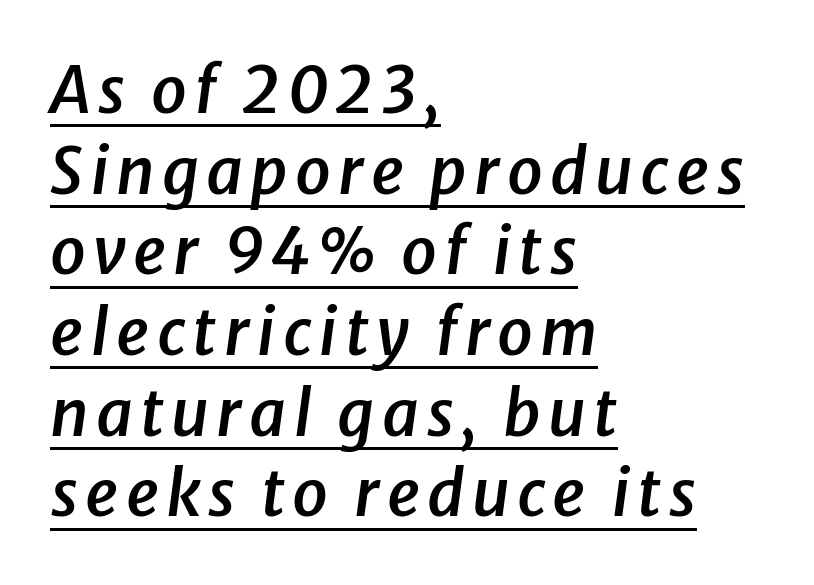
Quick note: underline on. A student would call this left alignment; a typographer would say flush left, rag right. Spacing verdict: proportional, widths tailored to each character. The strokes are fattened partway — semibold, not bold. The face used here has a pronounced slope to its letters.
